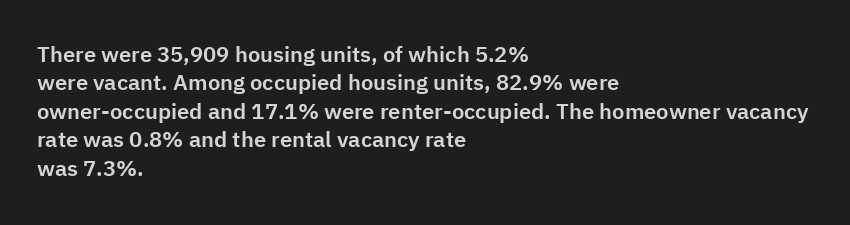
Does extra space separate the letters? No, they use regular spacing. Rows of type keep a routine distance in the vertical direction. Descender tails drop into unmarked territory. No italicization has been applied; the sample stays upright.
